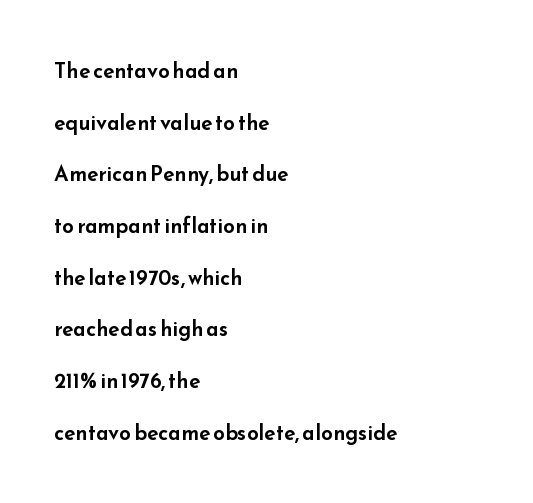
The passage is arranged the way most books set body copy — flush left. Underlining? Definitely not there. Is the letter spacing exaggerated? No — it looks like the ordinary default. Baseline-to-baseline distance is far greater than the letter height. These lines were composed using upright roman letters.
